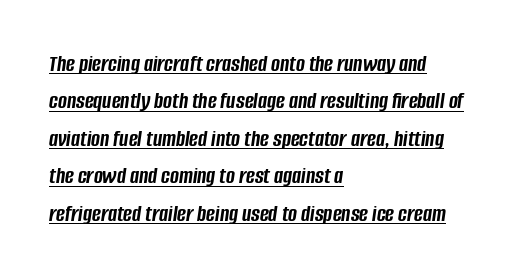
Q: Is the text bold? A: Yes.
Q: Is the text italic (slanted)? A: Yes, it leans right by about 8 degrees.
Q: Is the text underlined? A: Yes.
Q: How is the paragraph aligned? A: Left-aligned.
Q: Is the spacing between letters normal or unusually wide? A: Normal.
Q: Is the spacing between lines tight, normal or loose? A: Normal.
